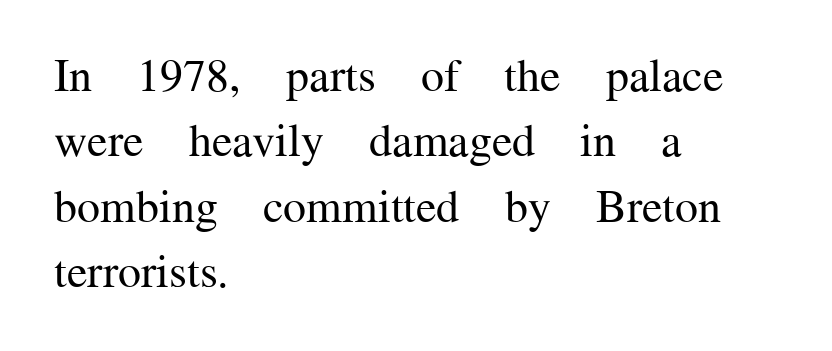
The letters stand straight up with perfectly vertical stems. Look at the bottom of the vertical strokes: they flare into serifs here. This rendering uses left alignment, leaving the right contour irregular. Reading down the column, the eye jumps a familiar distance to each next line. Compared with typical body copy, the letter spacing here is the same. Descenders hang freely into open space.
